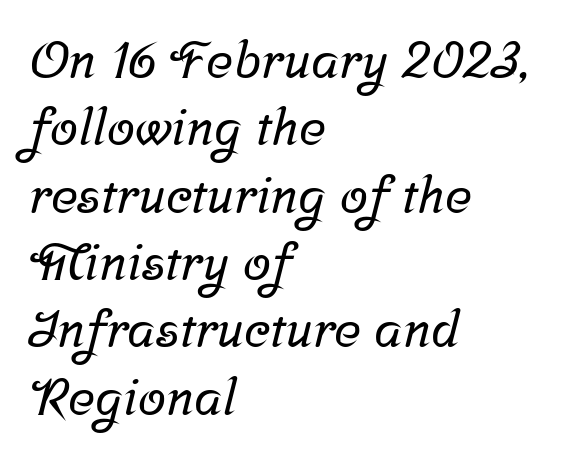
{"width": "normal", "stroke_contrast": "low", "x_height": "medium", "monospaced": "no", "underline": "no", "align": "left", "line_spacing": "normal", "line_spacing_ratio": 1.32, "letter_spacing": "normal", "letter_spacing_em": 0.0, "glyph_px": 51}
